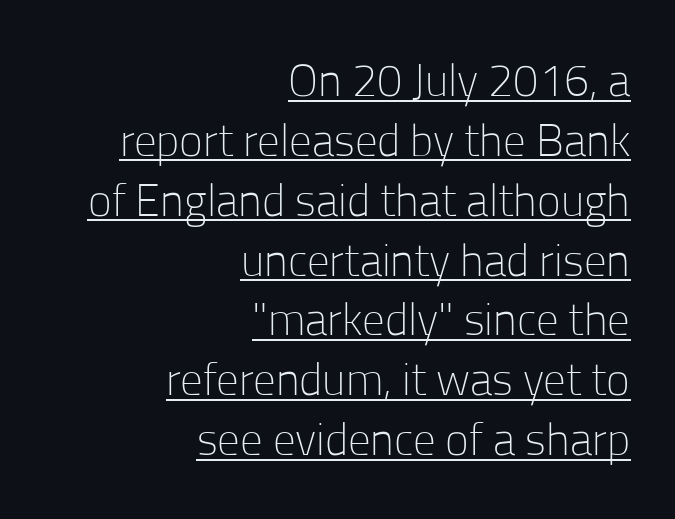
Nope, not italic — everything's standing straight. The passage shown is not bold in any degree. Nope, no serifs anywhere on these letters. Looks like regular typesetting: each glyph gets only the width it needs. A continuous stroke trails under the words, as in a hyperlink. Default kerning and tracking; the words read as compact shapes.
